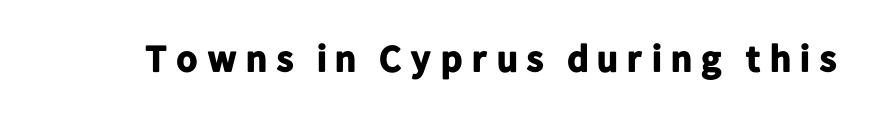
I'd describe the lettering as bold — thick and assertive. The letters carry no serifs — their stems end cleanly without finishing strokes. Looks like regular typesetting: each glyph gets only the width it needs. Italic: no, the glyphs are upright roman. The area under the type is left untouched.
